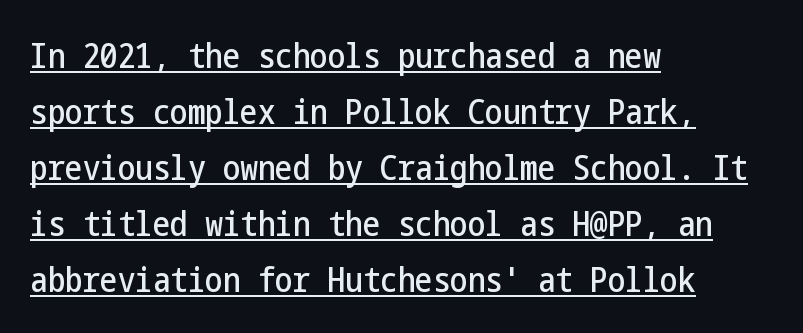
The image shows 35 px condensed sans-serif type, upright; set left-aligned, normal line spacing (1.6x), normal letter spacing, underlined; low stroke contrast and a medium x-height.
